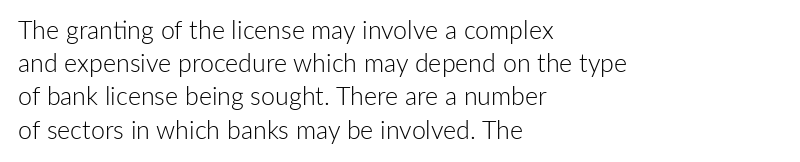
The image shows 25 px text type, upright; set left-aligned, normal line spacing (1.33x), normal letter spacing, not underlined.
